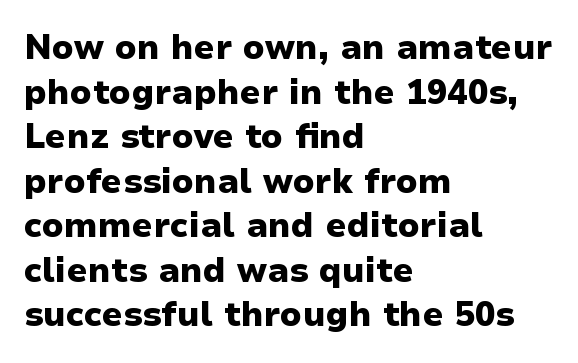
Q: Is the text bold? A: Yes.
Q: Is the text italic (slanted)? A: No, it is upright.
Q: Is the typeface a serif or a sans-serif typeface? A: Sans-serif.
Q: Is the text underlined? A: No.
Q: How is the paragraph aligned? A: Left-aligned.
Q: Is the spacing between letters normal or unusually wide? A: Normal.
Q: Is the spacing between lines tight, normal or loose? A: Normal.
Q: Width (condensed, normal, or wide)? A: Normal.
Q: Stroke contrast? A: Low.
Q: x-height? A: Medium.
Q: Monospaced? A: No.
